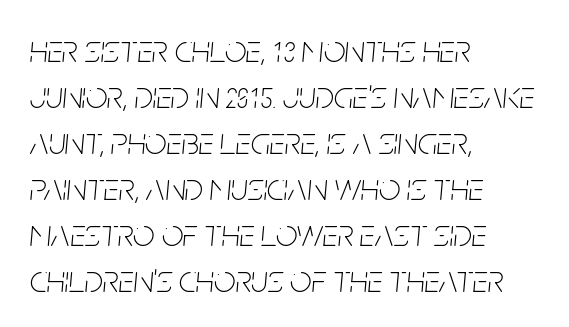
The image shows 38 px thin, condensed type, italic (leaning right); set left-aligned, line spacing 1.21x, normal letter spacing, not underlined; low stroke contrast and a large x-height.
